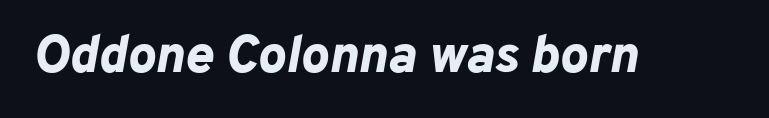
Q: Is the text bold? A: Yes.
Q: Is the text italic (slanted)? A: Yes, it leans right by about 10 degrees.
Q: Is the text underlined? A: No.
Q: Is the spacing between letters normal or unusually wide? A: Normal.
Q: Width (condensed, normal, or wide)? A: Normal.
Q: Stroke contrast? A: Low.
Q: x-height? A: Medium.
Q: Monospaced? A: No.
